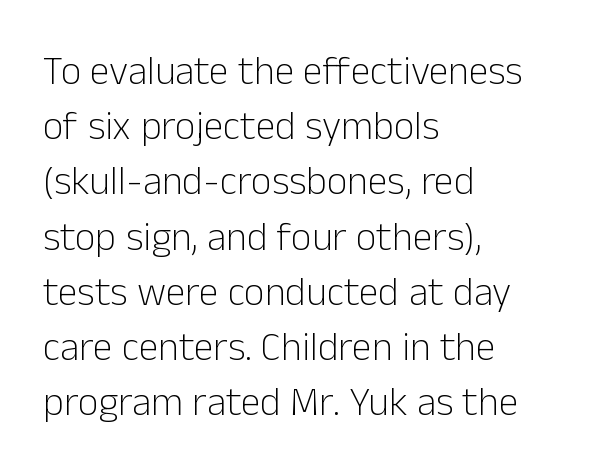
Q: Is the text bold? A: No.
Q: Is the text italic (slanted)? A: No, it is upright.
Q: Is the typeface a serif or a sans-serif typeface? A: Sans-serif.
Q: Is the text underlined? A: No.
Q: How is the paragraph aligned? A: Left-aligned.
Q: Is the spacing between letters normal or unusually wide? A: Normal.
Q: Is the spacing between lines tight, normal or loose? A: Normal.
Q: Width (condensed, normal, or wide)? A: Normal.
Q: Stroke contrast? A: Low.
Q: x-height? A: Medium.
Q: Monospaced? A: No.
